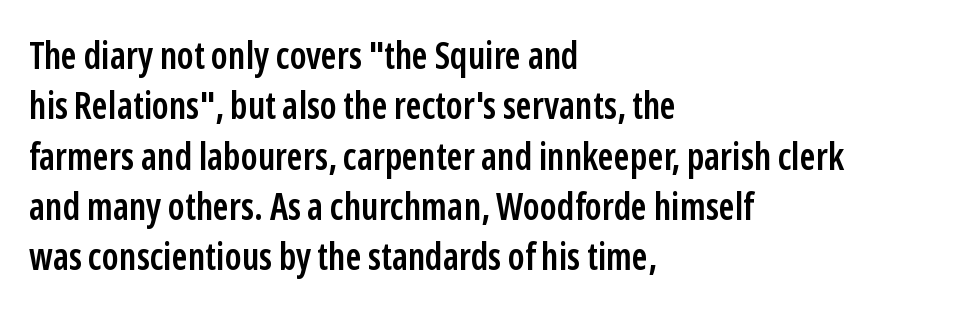
Q: Is the text bold? A: Semi-bold.
Q: Is the text italic (slanted)? A: No, it is upright.
Q: Is the typeface a serif or a sans-serif typeface? A: Sans-serif.
Q: Is the text underlined? A: No.
Q: How is the paragraph aligned? A: Left-aligned.
Q: Is the spacing between letters normal or unusually wide? A: Normal.
Q: Is the spacing between lines tight, normal or loose? A: Normal.
Q: Width (condensed, normal, or wide)? A: Condensed.
Q: Stroke contrast? A: Low.
Q: x-height? A: Medium.
Q: Monospaced? A: No.
